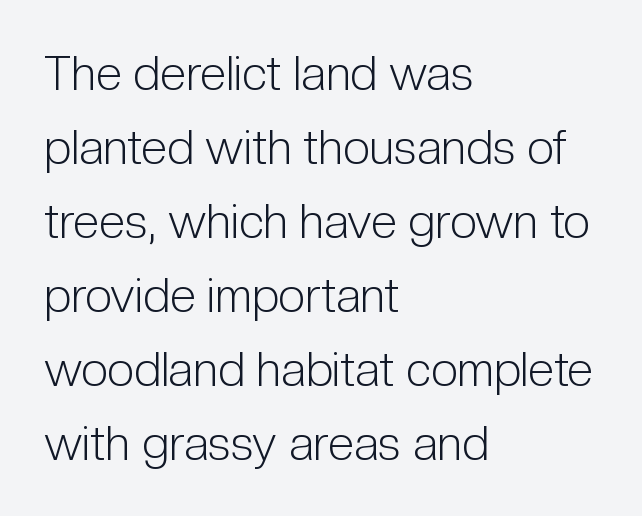
{"serif": "no", "italic": "no", "bold": "no", "weight": "light", "width": "condensed", "stroke_contrast": "low", "x_height": "medium", "monospaced": "no", "underline": "no", "align": "left", "line_spacing": "normal", "line_spacing_ratio": 1.54, "letter_spacing": "normal", "letter_spacing_em": 0.0, "glyph_px": 48}
